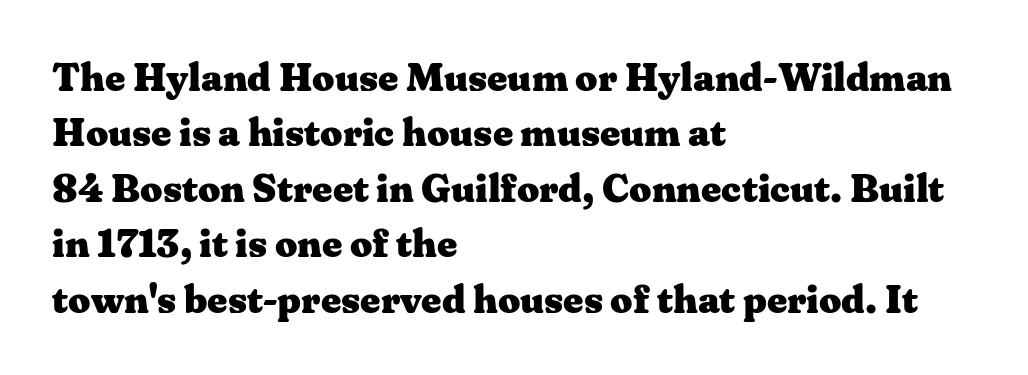
The image shows 39 px heavy, wide serif type, upright; set left-aligned, normal line spacing (1.42x), normal letter spacing, not underlined; medium stroke contrast and a medium x-height.
